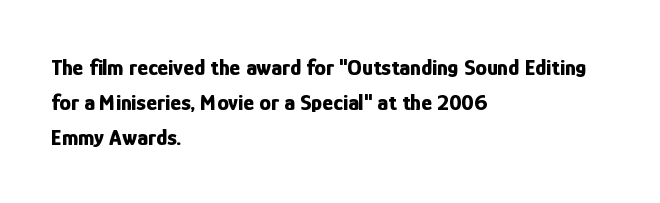
Each new line begins a customary step beneath the previous one. This rendering leaves character spacing at its baseline value. The lettering stays uniformly vertical, giving the passage a roman look. This rendering features lettering with no underline. A student would call this left alignment; a typographer would say flush left, rag right. Is the type bold? Yes — the strokes are clearly thick and heavy.
